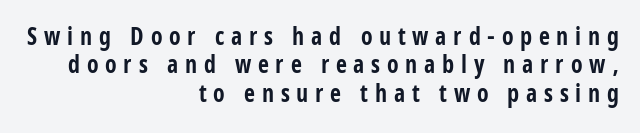
Q: Is the text bold? A: Yes.
Q: Is the text italic (slanted)? A: No, it is upright.
Q: Is the text underlined? A: No.
Q: How is the paragraph aligned? A: Right-aligned.
Q: Is the spacing between letters normal or unusually wide? A: Unusually wide.
